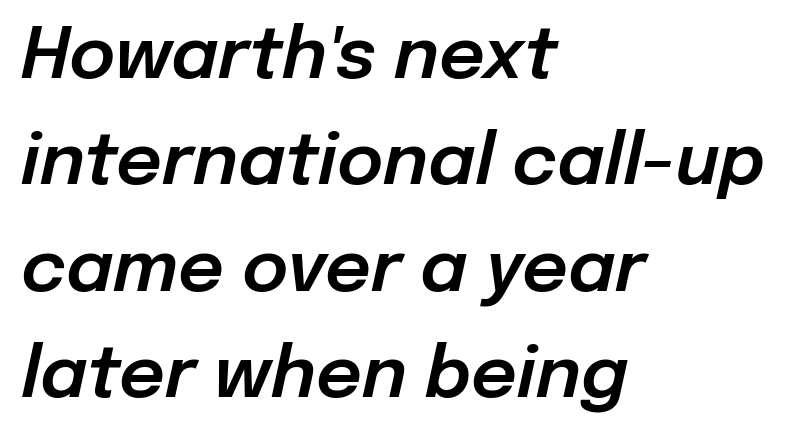
The image shows 71 px text type, italic (leaning right); set left-aligned, normal line spacing (1.5x), normal letter spacing, not underlined; low stroke contrast and a medium x-height.
